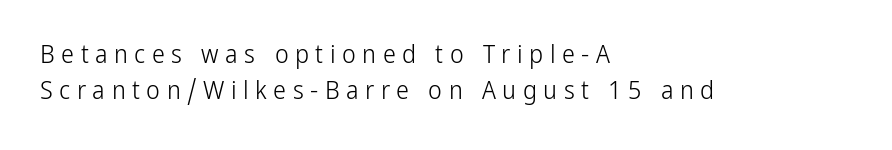
Q: Is the text bold? A: No.
Q: Is the text italic (slanted)? A: No, it is upright.
Q: Is the text underlined? A: No.
Q: How is the paragraph aligned? A: Left-aligned.
Q: Is the spacing between letters normal or unusually wide? A: Unusually wide.
Q: Is the spacing between lines tight, normal or loose? A: Normal.
